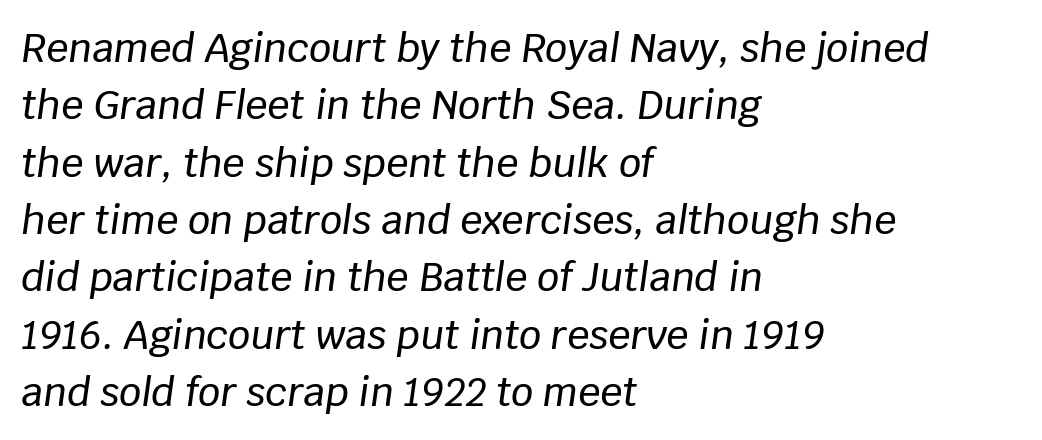
Visually the block forms a straight wall on the left and a jagged coastline on the right. The rendering uses natural spacing where letterforms have individual widths. Every character sits at an angle, as italics do. The designer left line spacing at the default. Plain, unruled lines of type.
